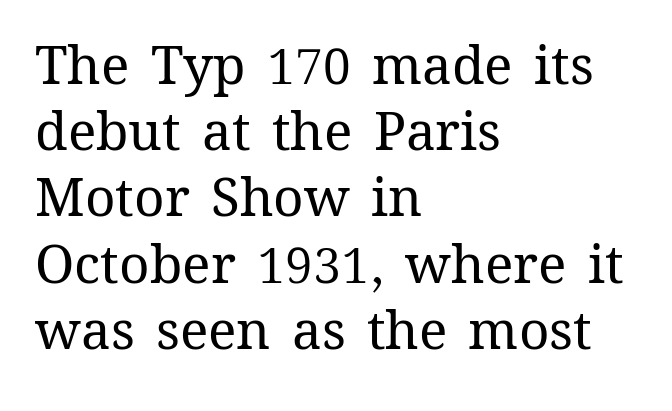
The letterforms sit shoulder to shoulder at normal distance. Ink coverage per letter is moderate at most. The lettering holds an erect, upright posture throughout. No word sits above an underline.
